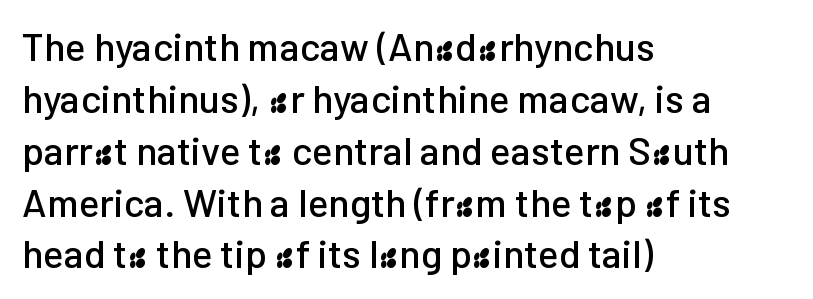
The image shows 39 px sans-serif type, upright; set left-aligned, normal line spacing (1.33x), normal letter spacing, not underlined; low stroke contrast and a medium x-height.
